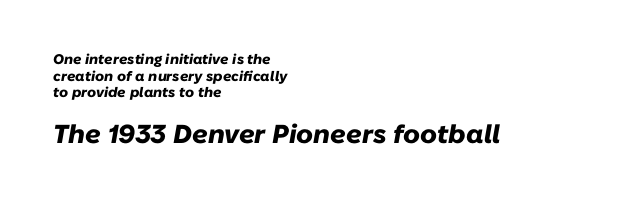
Caption: bold face, heavy strokes. These lines are set flush left with a ragged right edge. The gaps between neighbouring characters are ordinary and unremarkable. The glyphs are unaccompanied by any horizontal stroke below them. Characters are canted at an angle relative to the baseline's perpendicular. Two sizes are in play, and the larger belongs to the second block.
